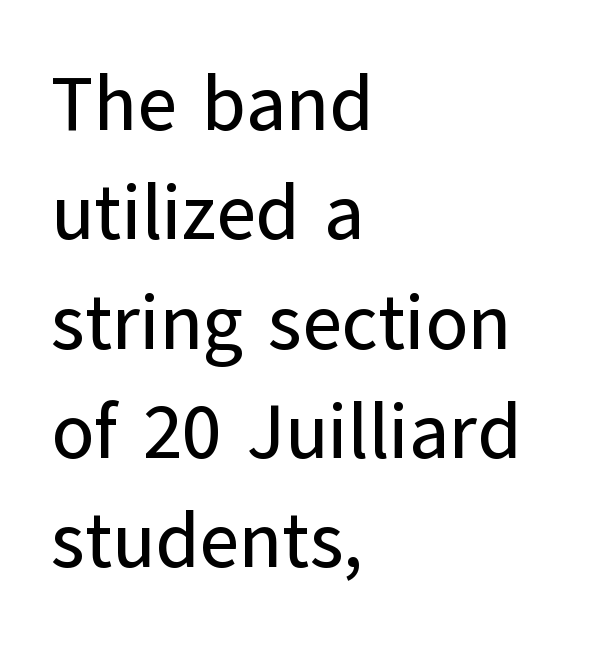
Q: Is the text italic (slanted)? A: No, it is upright.
Q: Is the typeface a serif or a sans-serif typeface? A: Sans-serif.
Q: Is the text underlined? A: No.
Q: How is the paragraph aligned? A: Left-aligned.
Q: Is the spacing between letters normal or unusually wide? A: Normal.
Q: Is the spacing between lines tight, normal or loose? A: Normal.
Q: Width (condensed, normal, or wide)? A: Normal.
Q: Stroke contrast? A: Low.
Q: x-height? A: Medium.
Q: Monospaced? A: No.
